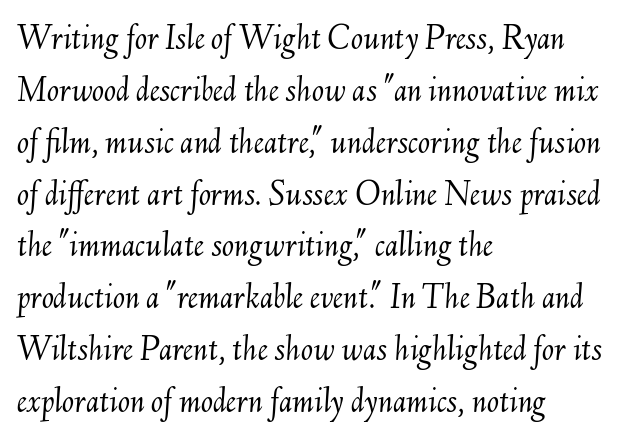
Q: Is the text bold? A: No.
Q: Is the text italic (slanted)? A: Yes, it leans right by about 6 degrees.
Q: Is the text underlined? A: No.
Q: How is the paragraph aligned? A: Left-aligned.
Q: Is the spacing between letters normal or unusually wide? A: Normal.
Q: Is the spacing between lines tight, normal or loose? A: Normal.
Q: Width (condensed, normal, or wide)? A: Normal.
Q: Stroke contrast? A: Medium.
Q: x-height? A: Small.
Q: Monospaced? A: No.
